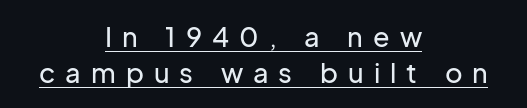
These lines have a slow, spaced-out rhythm from letter to letter. The axis of the letterforms is exactly vertical. The specimen includes a rule beneath the text block's lines. The rows are spaced the way most documents space them. In CSS terms this would be text-align: center.
